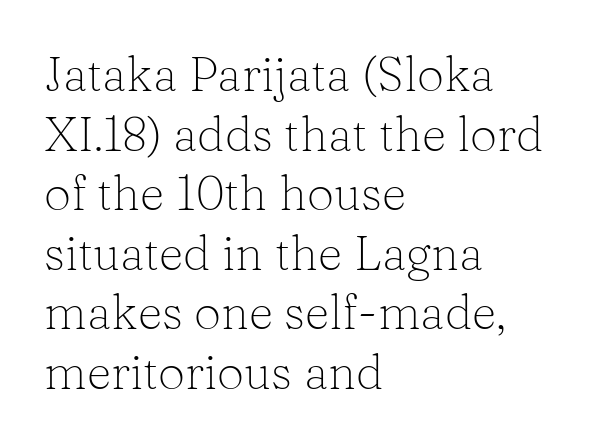
{"serif": "yes", "italic": "no", "bold": "no", "weight": "light", "width": "normal", "stroke_contrast": "low", "x_height": "medium", "monospaced": "no", "underline": "no", "align": "left", "line_spacing_ratio": 1.24, "letter_spacing": "normal", "letter_spacing_em": 0.0, "glyph_px": 48}
